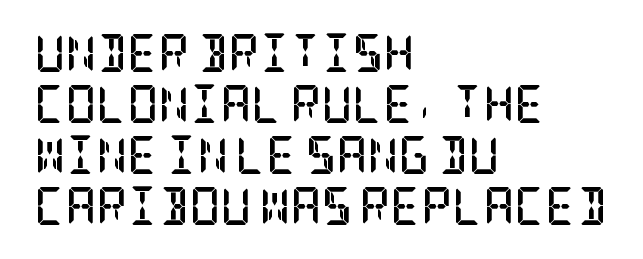
Q: Is the text bold? A: Yes.
Q: Is the text italic (slanted)? A: No, it is upright.
Q: Is the typeface a serif or a sans-serif typeface? A: Serif.
Q: Is the text underlined? A: No.
Q: How is the paragraph aligned? A: Left-aligned.
Q: Is the spacing between letters normal or unusually wide? A: Normal.
Q: Is the spacing between lines tight, normal or loose? A: Normal.
Q: Width (condensed, normal, or wide)? A: Condensed.
Q: Stroke contrast? A: Low.
Q: x-height? A: Large.
